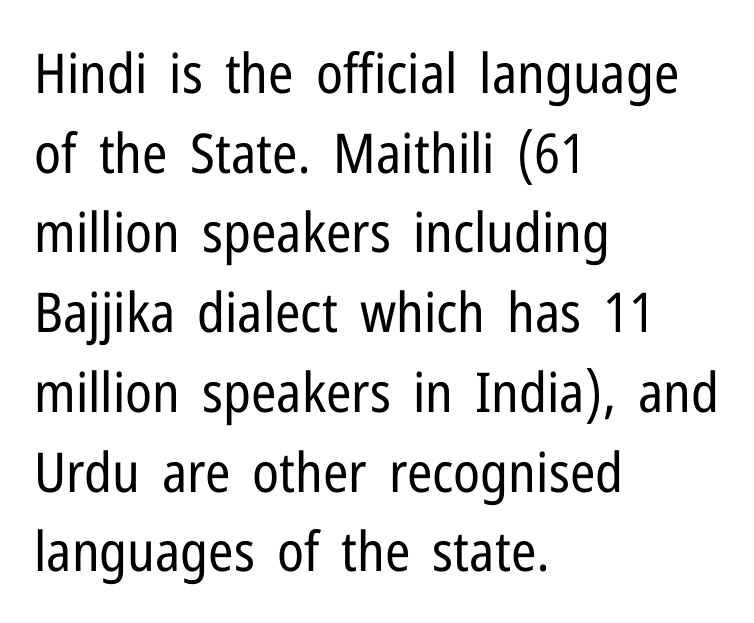
The image shows 55 px regular-weight, condensed sans-serif type, upright; set left-aligned, normal line spacing (1.45x), normal letter spacing, not underlined; low stroke contrast and a medium x-height.
